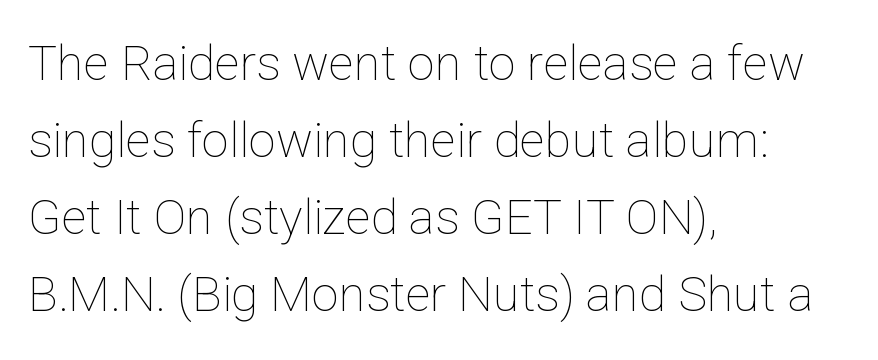
The image shows 49 px thin type, upright; set left-aligned, normal line spacing (1.57x), normal letter spacing, not underlined; low stroke contrast and a medium x-height.
